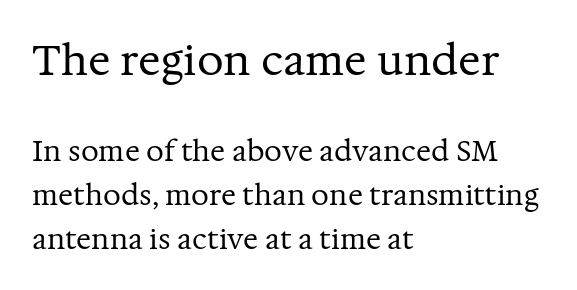
The image shows 42 px regular-weight serif type, upright; set left-aligned, normal line spacing (1.58x), normal letter spacing, not underlined; the first (top) block is 1.5x larger; medium stroke contrast and a medium x-height.
